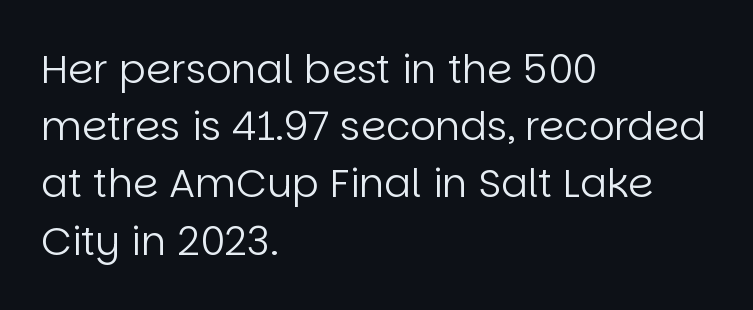
Q: Is the text bold? A: No.
Q: Is the text italic (slanted)? A: No, it is upright.
Q: Is the typeface a serif or a sans-serif typeface? A: Sans-serif.
Q: Is the text underlined? A: No.
Q: How is the paragraph aligned? A: Left-aligned.
Q: Is the spacing between letters normal or unusually wide? A: Normal.
Q: Is the spacing between lines tight, normal or loose? A: Normal.
Q: Width (condensed, normal, or wide)? A: Normal.
Q: Stroke contrast? A: Low.
Q: x-height? A: Large.
Q: Monospaced? A: No.
